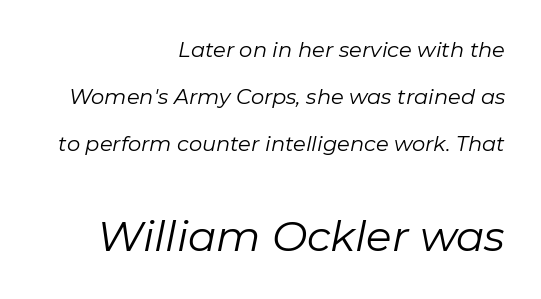
Q: Is the text bold? A: No.
Q: Is the text italic (slanted)? A: Yes, it leans right by about 11 degrees.
Q: Is the text underlined? A: No.
Q: How is the paragraph aligned? A: Right-aligned.
Q: Is the spacing between letters normal or unusually wide? A: Normal.
Q: Is the spacing between lines tight, normal or loose? A: Loose.
Q: Which block of text is set in a larger size, the first (top) or the second (bottom)? A: The second (bottom) one.
Q: Width (condensed, normal, or wide)? A: Normal.
Q: Stroke contrast? A: Low.
Q: x-height? A: Medium.
Q: Monospaced? A: No.
